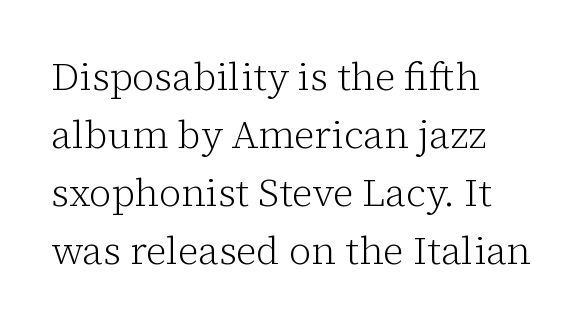
{"serif": "yes", "italic": "no", "bold": "no", "weight": "light", "width": "normal", "stroke_contrast": "low", "x_height": "medium", "monospaced": "no", "underline": "no", "align": "left", "line_spacing": "normal", "line_spacing_ratio": 1.49, "letter_spacing": "normal", "letter_spacing_em": 0.0, "glyph_px": 39}
